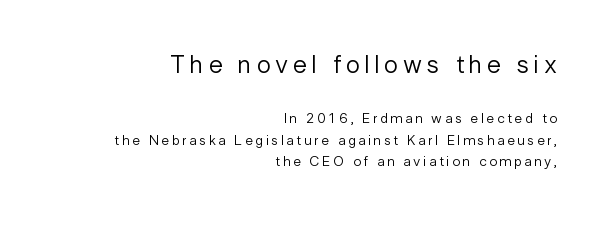
The image shows 25 px text type, upright; set right-aligned, normal line spacing (1.53x), unusually wide letter spacing (+0.2 em), not underlined; the first (top) block is 1.79x larger.
